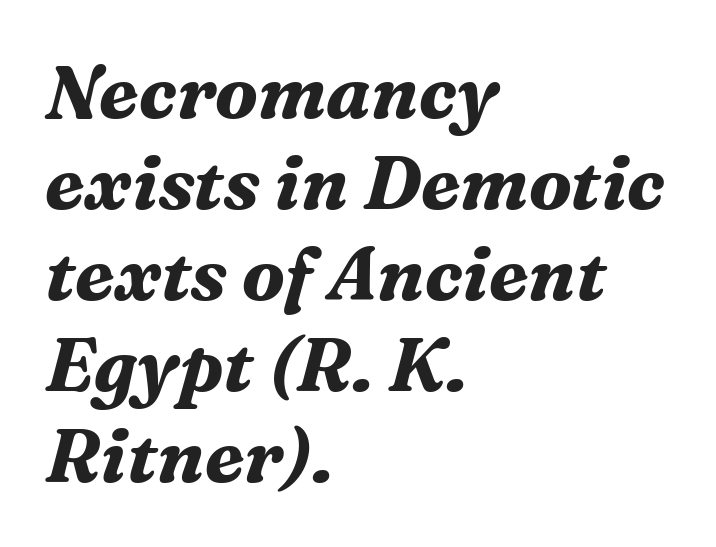
Q: Is the text bold? A: Yes.
Q: Is the text italic (slanted)? A: Yes, it leans right by about 16 degrees.
Q: Is the typeface a serif or a sans-serif typeface? A: Serif.
Q: Is the text underlined? A: No.
Q: How is the paragraph aligned? A: Left-aligned.
Q: Is the spacing between letters normal or unusually wide? A: Normal.
Q: Width (condensed, normal, or wide)? A: Normal.
Q: Stroke contrast? A: Medium.
Q: x-height? A: Medium.
Q: Monospaced? A: No.
